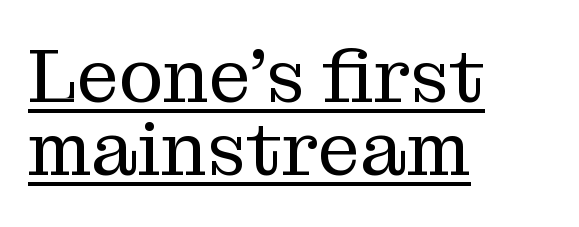
The image shows 75 px regular-weight serif type, upright; set left-aligned, tight line spacing (0.98x), normal letter spacing, underlined; medium stroke contrast and a medium x-height.
